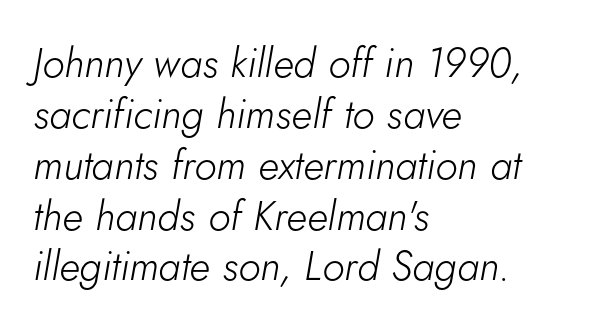
Compared with a centered layout, this one pins lines to the left instead. The face used here has a pronounced slope to its letters. The rendering uses natural spacing where letterforms have individual widths. The string is rendered with underlining switched off.
